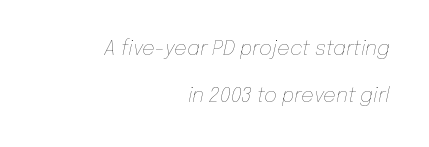
The image shows 20 px text type, italic (leaning right); set right-aligned, loose line spacing (2.37x), normal letter spacing, not underlined.
